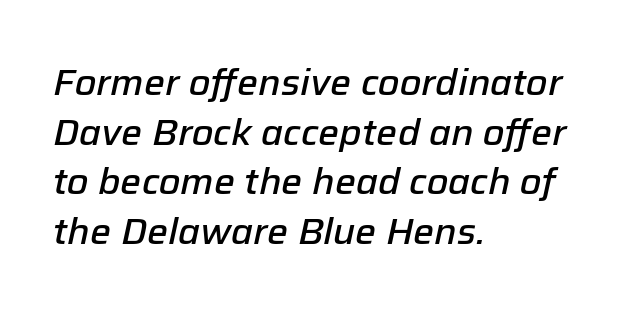
Is the block centered? No — it sits flush against the left margin. The rendering uses natural spacing where letterforms have individual widths. The line-height multiplier appears to be the usual default. Underlining? Definitely not there.
